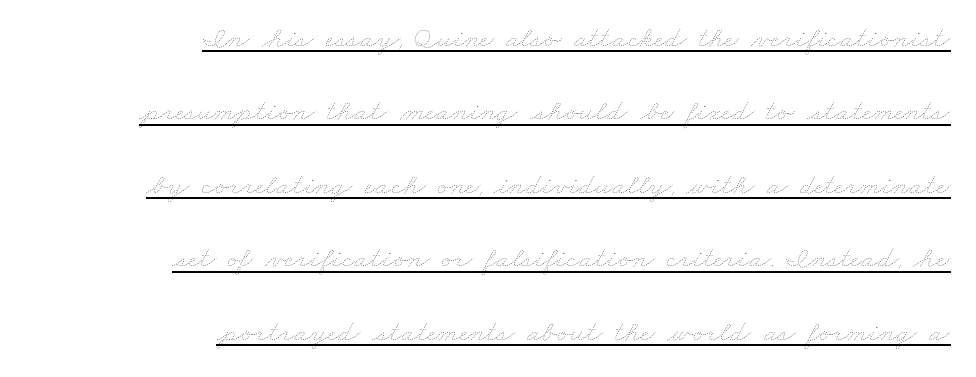
The image shows 30 px thin, wide type; set right-aligned, loose line spacing (2.45x), normal letter spacing, underlined; low stroke contrast and a small x-height.
